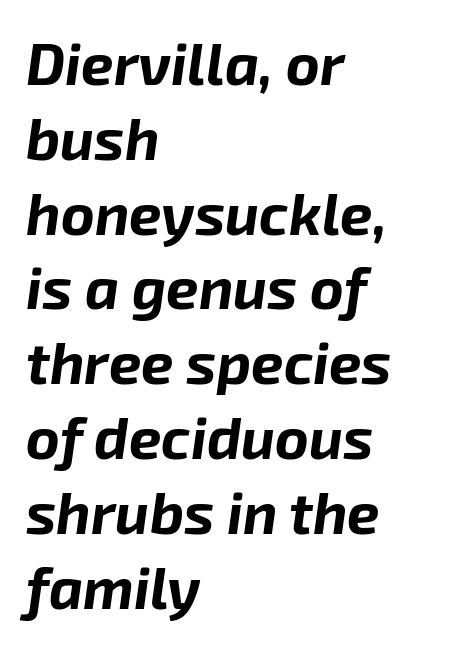
{"italic": "yes", "lean": "right", "slant_degrees": 8, "bold": "yes", "weight": "bold", "width": "normal", "stroke_contrast": "low", "x_height": "medium", "monospaced": "no", "underline": "no", "align": "left", "line_spacing": "normal", "line_spacing_ratio": 1.29, "letter_spacing": "normal", "letter_spacing_em": 0.0, "glyph_px": 58}
